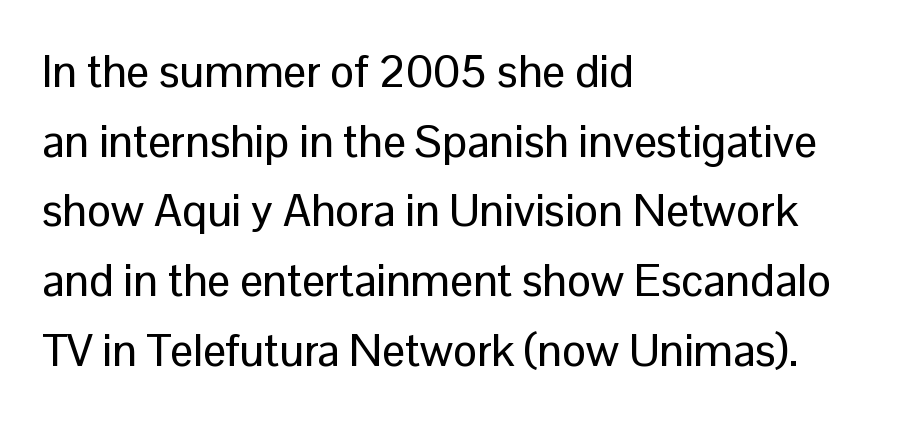
{"serif": "no", "italic": "no", "width": "normal", "stroke_contrast": "low", "x_height": "medium", "monospaced": "no", "underline": "no", "align": "left", "line_spacing": "normal", "line_spacing_ratio": 1.55, "letter_spacing": "normal", "letter_spacing_em": 0.0, "glyph_px": 45}
